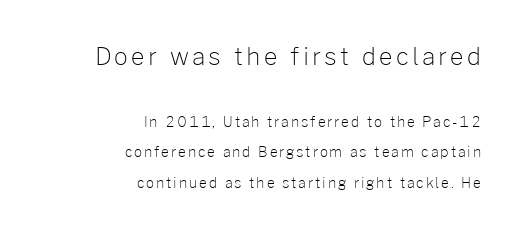
{"italic": "no", "bold": "no", "underline": "no", "align": "right", "line_spacing": "loose", "line_spacing_ratio": 2.18, "larger_block": "first", "size_ratio": 1.71, "glyph_px": 24}
